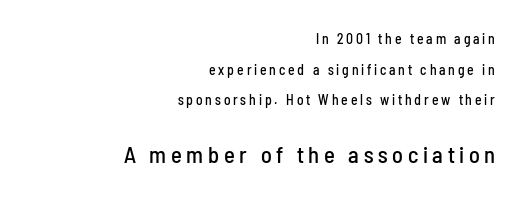
Is the lower block the larger one? Yes — the lower block carries the bigger type. The letters are spread apart with noticeably loose tracking. The vertical gap from one line to the next is large. The font's upright variant was chosen for this text.
